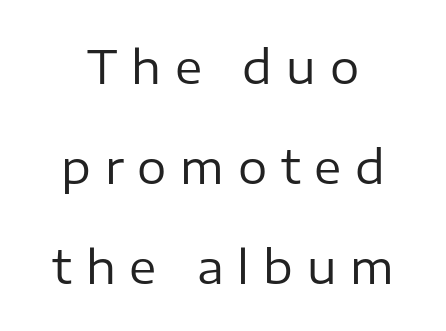
{"serif": "no", "italic": "no", "bold": "no", "weight": "regular", "width": "normal", "stroke_contrast": "low", "x_height": "medium", "monospaced": "no", "underline": "no", "line_spacing": "loose", "line_spacing_ratio": 2.17, "letter_spacing": "wide", "letter_spacing_em": 0.3, "glyph_px": 46}
